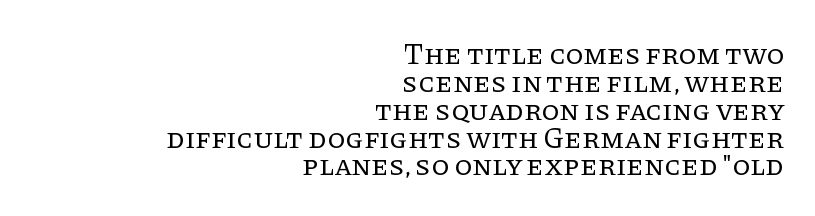
{"serif": "yes", "italic": "no", "bold": "no", "weight": "regular", "width": "normal", "stroke_contrast": "low", "x_height": "large", "monospaced": "no", "underline": "no", "align": "right", "line_spacing": "tight", "line_spacing_ratio": 0.96, "letter_spacing": "normal", "letter_spacing_em": 0.0, "glyph_px": 29}
